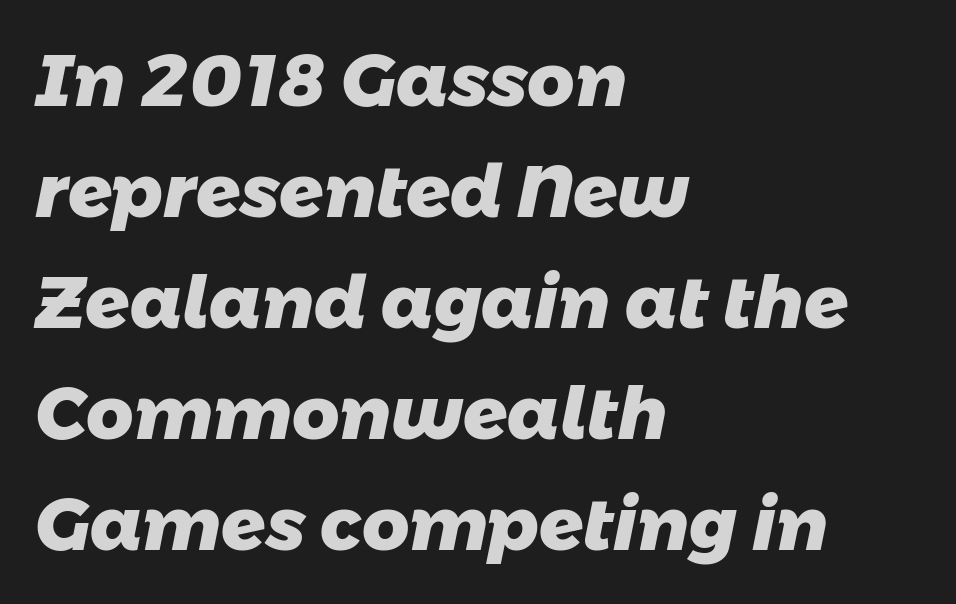
Q: Is the text bold? A: Yes.
Q: Is the typeface a serif or a sans-serif typeface? A: Sans-serif.
Q: Is the text underlined? A: No.
Q: How is the paragraph aligned? A: Left-aligned.
Q: Is the spacing between letters normal or unusually wide? A: Normal.
Q: Is the spacing between lines tight, normal or loose? A: Normal.
Q: Width (condensed, normal, or wide)? A: Normal.
Q: Stroke contrast? A: Low.
Q: x-height? A: Medium.
Q: Monospaced? A: No.
